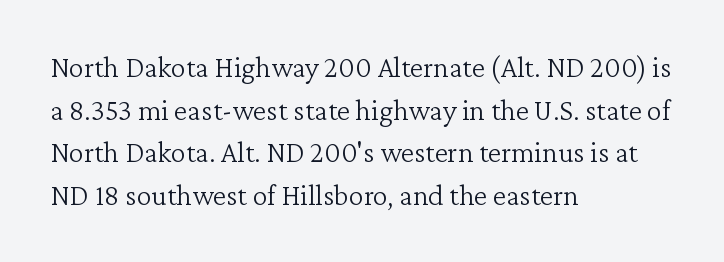
Spacing verdict: proportional, widths tailored to each character. The ragged edge is on the right, which tells us the setting is flush left. The rendering uses a moderate line-height, typical for paragraphs. Old-style or modern, the face here clearly has serifs. Is the letter spacing exaggerated? No — it looks like the ordinary default.
